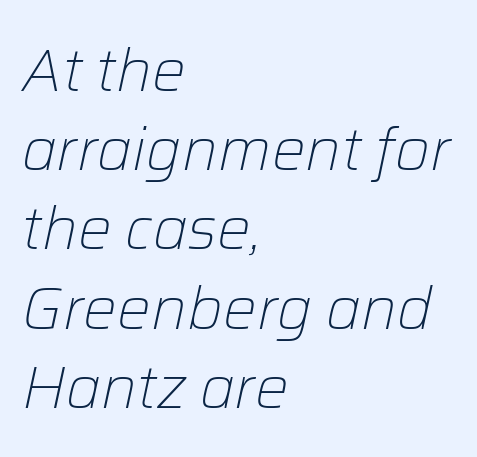
One glance says typical: line gaps are just what's usual. Does the copy run flush right? No — it runs flush left. There's an unmistakable incline to the writing here. Caption: face not bold, strokes unweighted. Honestly, the letter spacing is just normal — you wouldn't notice it. These lines are rendered in a variable-pitch font.
